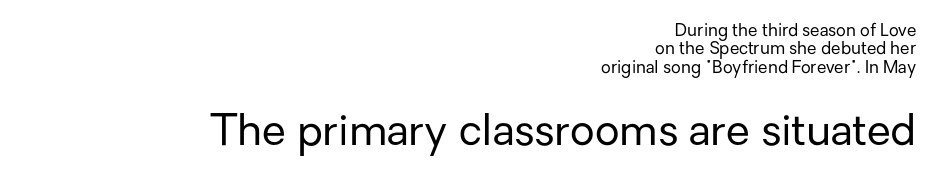
The image shows 43 px regular-weight sans-serif type, upright; set right-aligned, tight line spacing (1.08x), normal letter spacing, not underlined; the second (bottom) block is 2.53x larger; low stroke contrast and a medium x-height.
